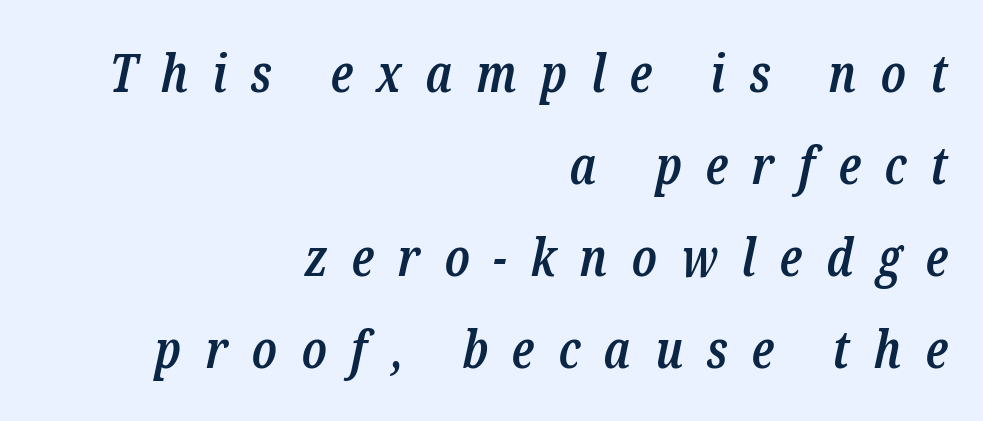
The image shows 52 px semibold, condensed serif type, italic (leaning right); set right-aligned, line spacing 1.77x, unusually wide letter spacing (+0.46 em), not underlined; low stroke contrast and a medium x-height.
